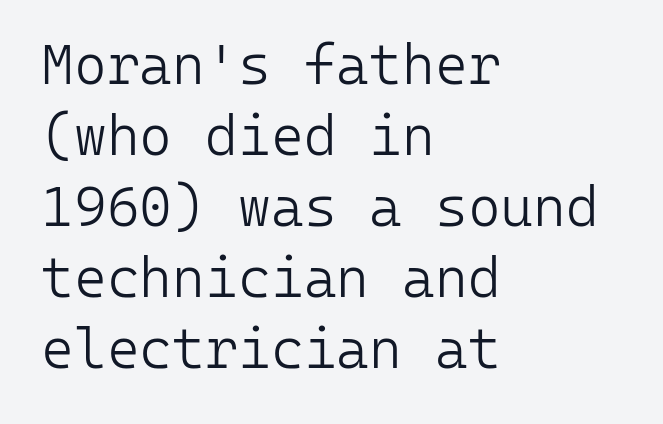
A clean baseline with only descenders dipping below it. Typographically, this falls in the sans-serif category. The letters march in equal steps, a hallmark of fixed-pitch type. Ordinary non-slanted type is in use.
